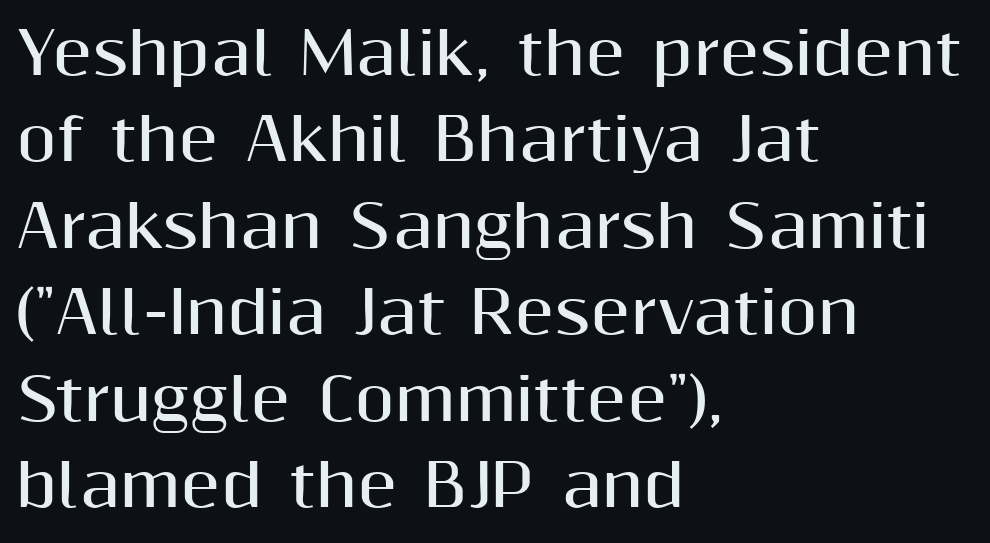
The image shows 58 px bold sans-serif type, upright; set left-aligned, normal line spacing (1.49x), normal letter spacing, not underlined; medium stroke contrast and a medium x-height.
